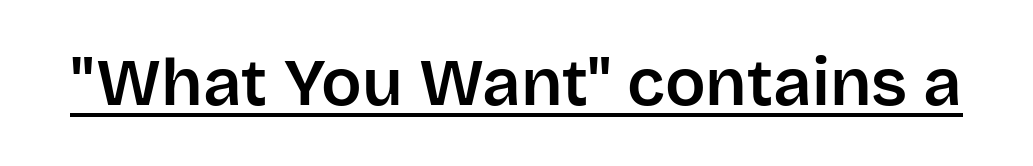
Italic? Not at all — the glyphs are vertical. Note: no serifs on the glyphs. The passage shown has conventional tracking throughout. You could not count columns in this text — the font is proportionally spaced.
